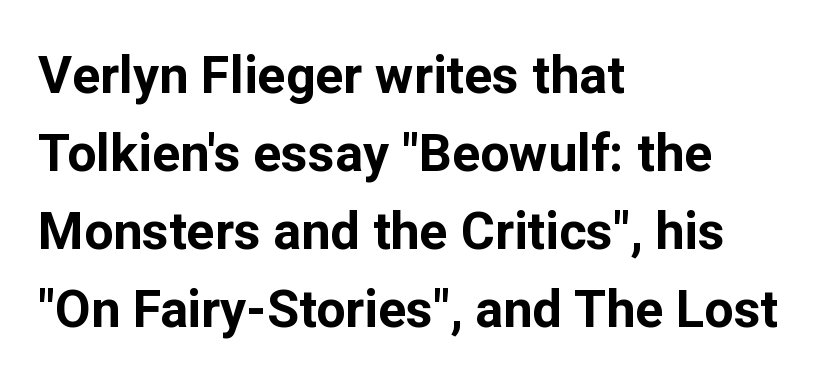
Q: Is the text bold? A: Yes.
Q: Is the text italic (slanted)? A: No, it is upright.
Q: Is the typeface a serif or a sans-serif typeface? A: Sans-serif.
Q: Is the text underlined? A: No.
Q: How is the paragraph aligned? A: Left-aligned.
Q: Is the spacing between letters normal or unusually wide? A: Normal.
Q: Is the spacing between lines tight, normal or loose? A: Normal.
Q: Width (condensed, normal, or wide)? A: Normal.
Q: Stroke contrast? A: Low.
Q: x-height? A: Medium.
Q: Monospaced? A: No.
